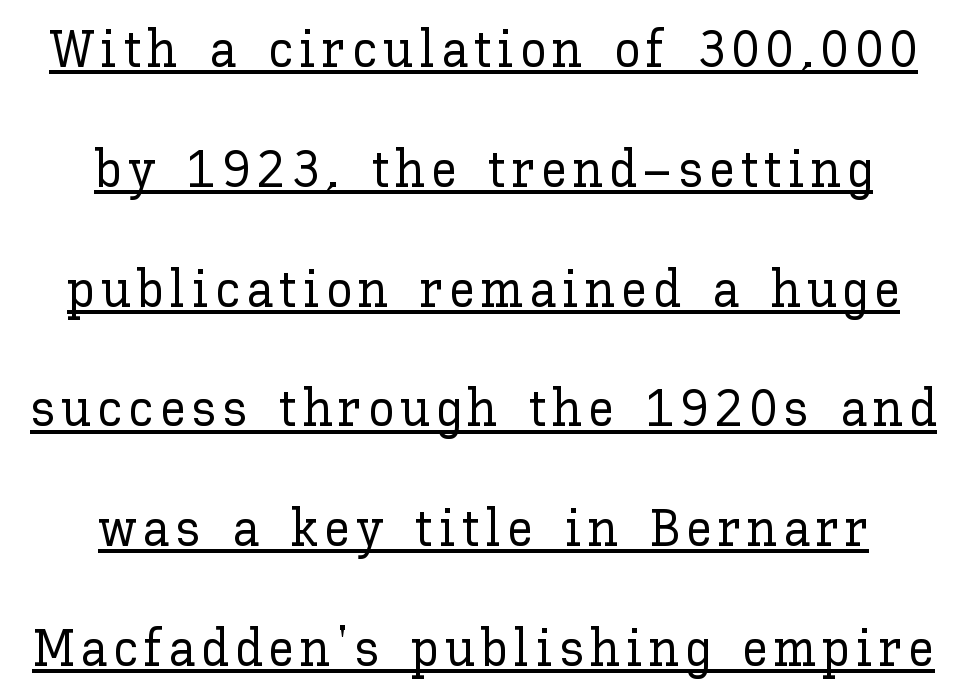
{"italic": "no", "width": "normal", "stroke_contrast": "low", "x_height": "medium", "monospaced": "no", "underline": "yes", "align": "center", "line_spacing": "loose", "line_spacing_ratio": 2.26, "glyph_px": 53}
